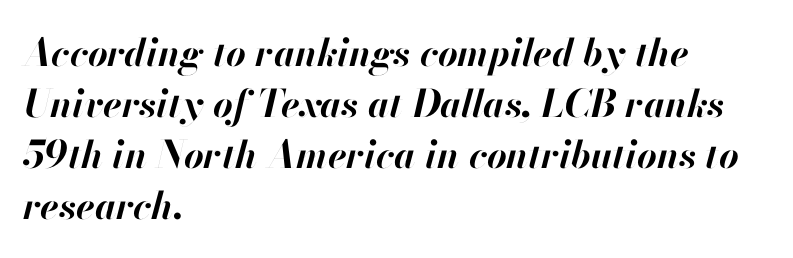
{"italic": "yes", "lean": "right", "slant_degrees": 13, "bold": "yes", "weight": "bold", "width": "normal", "stroke_contrast": "high", "x_height": "small", "monospaced": "no", "underline": "no", "align": "left", "line_spacing": "normal", "line_spacing_ratio": 1.34, "letter_spacing": "normal", "letter_spacing_em": 0.0, "glyph_px": 38}
